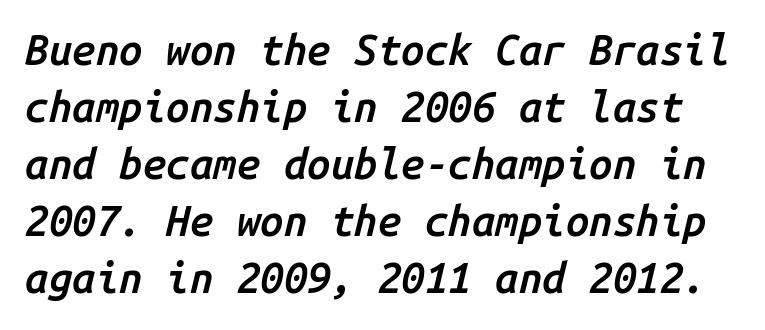
Q: Is the text bold? A: Semi-bold.
Q: Is the text italic (slanted)? A: Yes, it leans right by about 14 degrees.
Q: Is the text underlined? A: No.
Q: Is the spacing between letters normal or unusually wide? A: Normal.
Q: Is the spacing between lines tight, normal or loose? A: Normal.
Q: Width (condensed, normal, or wide)? A: Normal.
Q: Stroke contrast? A: Low.
Q: x-height? A: Medium.
Q: Monospaced? A: Yes.
